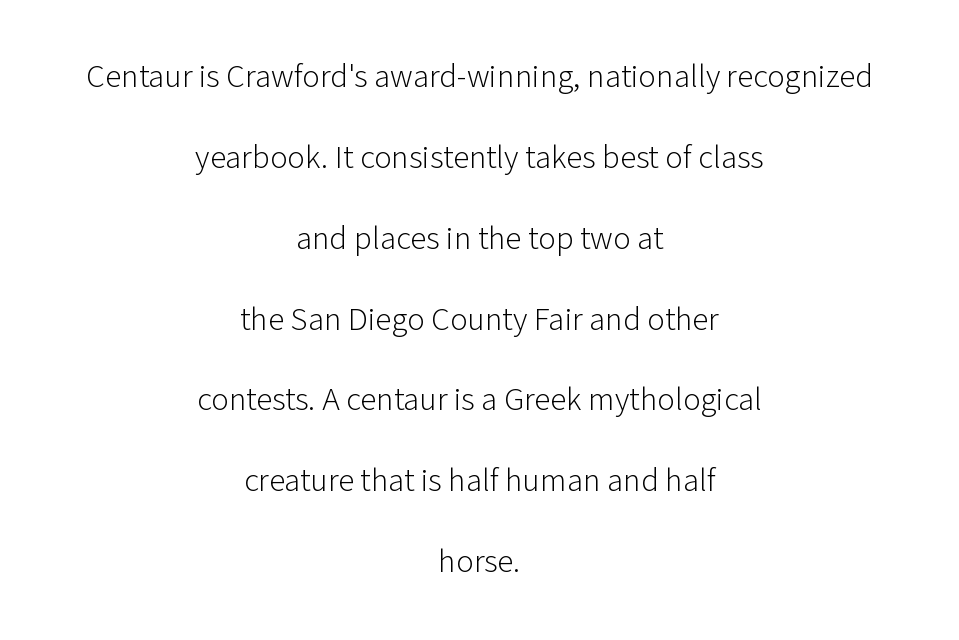
The image shows 33 px light sans-serif type, upright; set centered, loose line spacing (2.45x), normal letter spacing, not underlined; low stroke contrast and a medium x-height.
